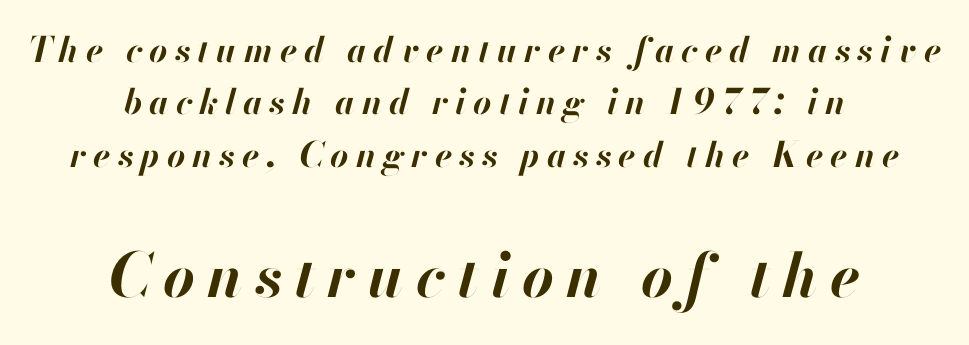
Q: Is the text bold? A: Yes.
Q: Is the text italic (slanted)? A: Yes, it leans right by about 13 degrees.
Q: Is the text underlined? A: No.
Q: How is the paragraph aligned? A: Centered.
Q: Is the spacing between letters normal or unusually wide? A: Unusually wide.
Q: Is the spacing between lines tight, normal or loose? A: Normal.
Q: Which block of text is set in a larger size, the first (top) or the second (bottom)? A: The second (bottom) one.
Q: Width (condensed, normal, or wide)? A: Normal.
Q: Stroke contrast? A: High.
Q: x-height? A: Small.
Q: Monospaced? A: No.
